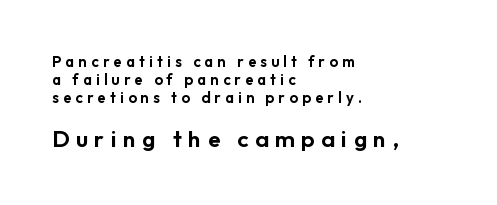
{"italic": "no", "underline": "no", "align": "left", "line_spacing_ratio": 1.19, "letter_spacing": "wide", "letter_spacing_em": 0.28, "larger_block": "second", "size_ratio": 1.53, "glyph_px": 23}
